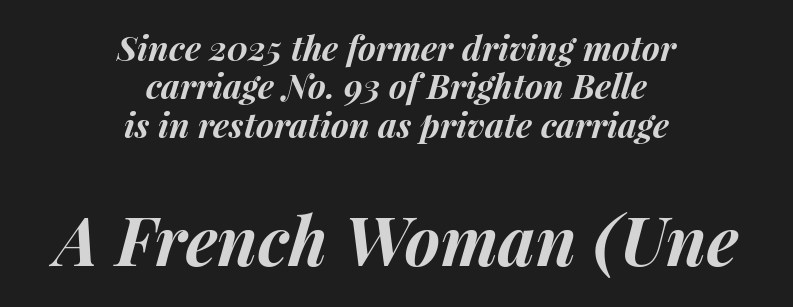
Spacing verdict: proportional, widths tailored to each character. Very little white space separates one row of letters from the next. Here the glyphs are tracked normally, forming tight word shapes. The lower block of text is set noticeably larger than the block above it.
